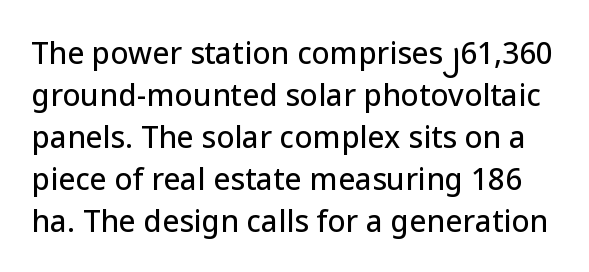
{"serif": "no", "italic": "no", "width": "normal", "stroke_contrast": "low", "x_height": "medium", "monospaced": "no", "underline": "no", "line_spacing": "normal", "line_spacing_ratio": 1.4, "letter_spacing": "normal", "letter_spacing_em": 0.0, "glyph_px": 30}
